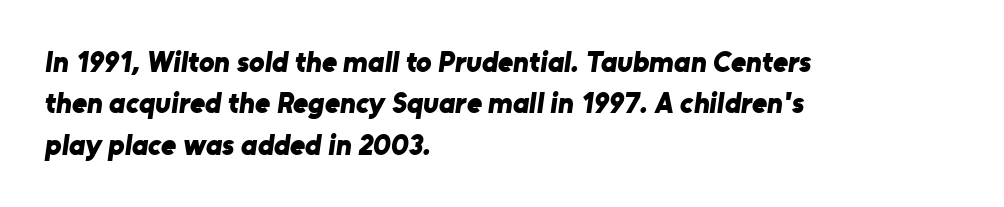
Q: Is the text bold? A: Yes.
Q: Is the typeface a serif or a sans-serif typeface? A: Sans-serif.
Q: Is the text underlined? A: No.
Q: How is the paragraph aligned? A: Left-aligned.
Q: Is the spacing between letters normal or unusually wide? A: Normal.
Q: Is the spacing between lines tight, normal or loose? A: Normal.
Q: Width (condensed, normal, or wide)? A: Normal.
Q: Stroke contrast? A: Low.
Q: x-height? A: Medium.
Q: Monospaced? A: No.
